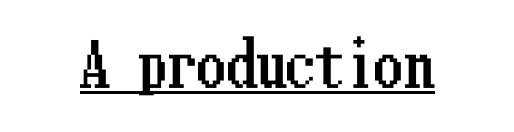
The type is set solid horizontally, with unmodified tracking. These characters rest on top of a visible drawn line. Is there any slant? The stems are plumb.
